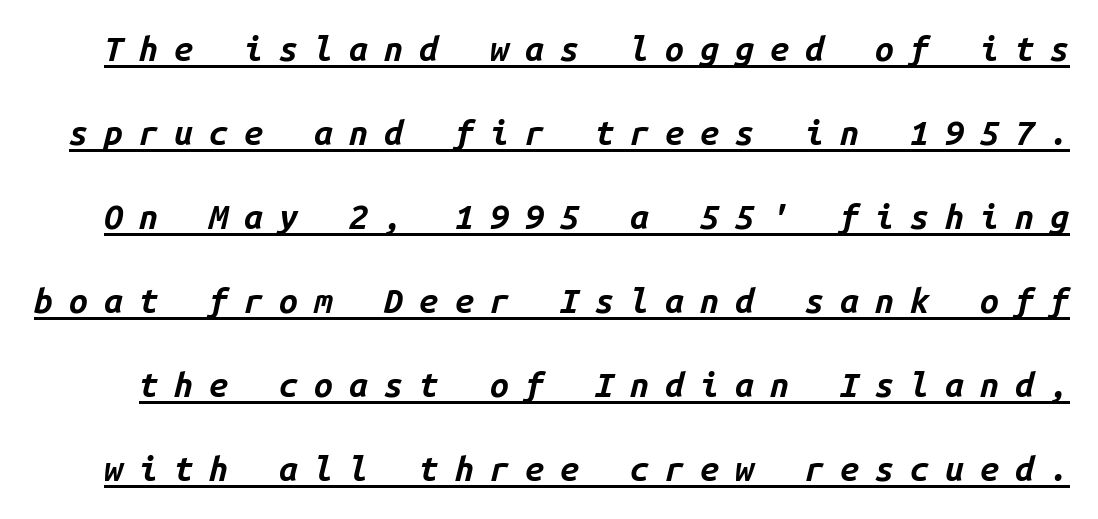
Successive baselines arrive slowly, with a big drop between each. Students, observe the line beneath the letters — that is underlining. The horizontal fit of the characters is loose and conspicuously gappy. Stroke thickness is high; the sample reads as a true bold. Monospaced: the letters line up in strict vertical columns.
